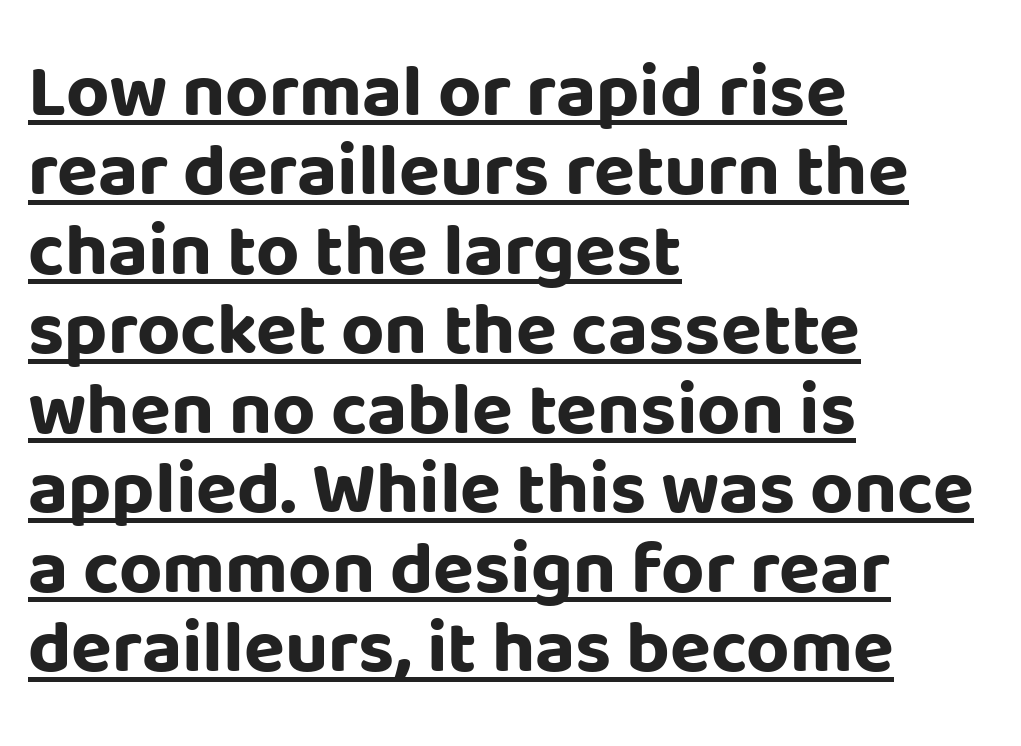
{"serif": "no", "italic": "no", "bold": "yes", "weight": "bold", "width": "normal", "stroke_contrast": "low", "x_height": "large", "monospaced": "no", "underline": "yes", "align": "left", "line_spacing": "tight", "line_spacing_ratio": 1.06, "letter_spacing": "normal", "letter_spacing_em": 0.0, "glyph_px": 75}
